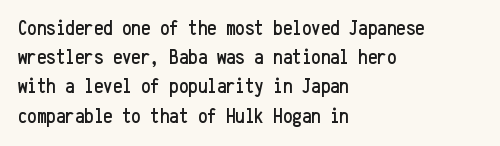
Q: Is the text italic (slanted)? A: No, it is upright.
Q: Is the text underlined? A: No.
Q: How is the paragraph aligned? A: Left-aligned.
Q: Is the spacing between letters normal or unusually wide? A: Normal.
Q: Is the spacing between lines tight, normal or loose? A: Normal.
